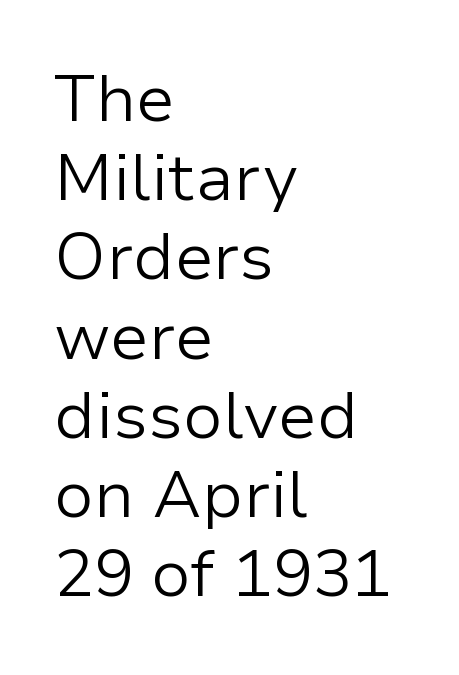
Q: Is the text bold? A: No.
Q: Is the text italic (slanted)? A: No, it is upright.
Q: Is the typeface a serif or a sans-serif typeface? A: Sans-serif.
Q: Is the text underlined? A: No.
Q: How is the paragraph aligned? A: Left-aligned.
Q: Is the spacing between letters normal or unusually wide? A: Normal.
Q: Width (condensed, normal, or wide)? A: Normal.
Q: Stroke contrast? A: Low.
Q: x-height? A: Medium.
Q: Monospaced? A: No.
